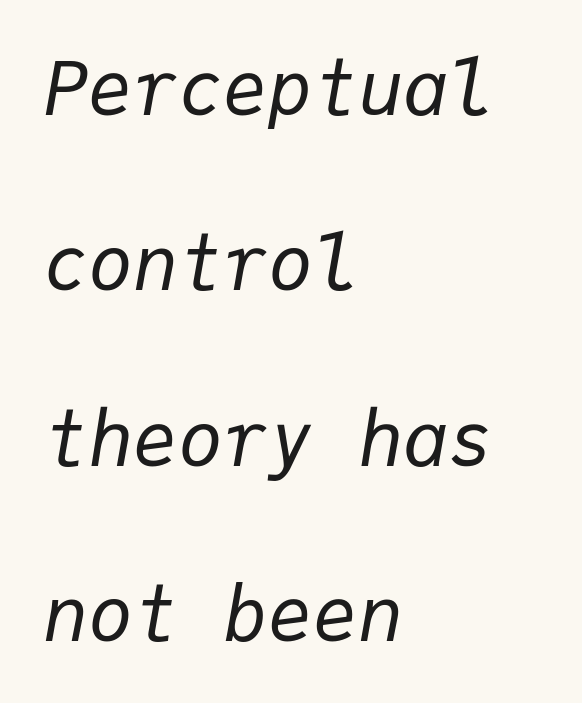
Q: Is the text bold? A: No.
Q: Is the text italic (slanted)? A: Yes, it leans right by about 9 degrees.
Q: Is the text underlined? A: No.
Q: How is the paragraph aligned? A: Left-aligned.
Q: Is the spacing between letters normal or unusually wide? A: Normal.
Q: Is the spacing between lines tight, normal or loose? A: Loose.
Q: Width (condensed, normal, or wide)? A: Normal.
Q: Stroke contrast? A: Low.
Q: x-height? A: Medium.
Q: Monospaced? A: Yes.
